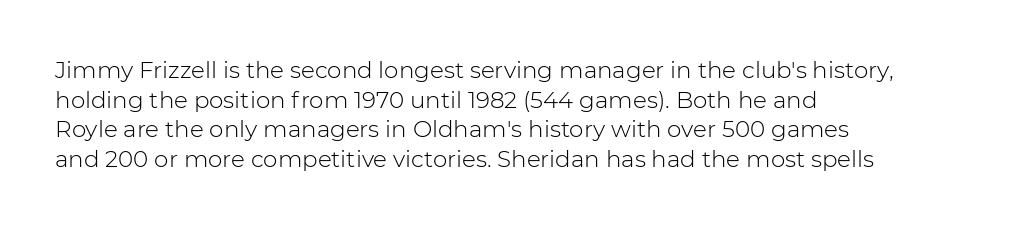
Q: Is the text bold? A: No.
Q: Is the text italic (slanted)? A: No, it is upright.
Q: Is the text underlined? A: No.
Q: How is the paragraph aligned? A: Left-aligned.
Q: Is the spacing between letters normal or unusually wide? A: Normal.
Q: Is the spacing between lines tight, normal or loose? A: Normal.
